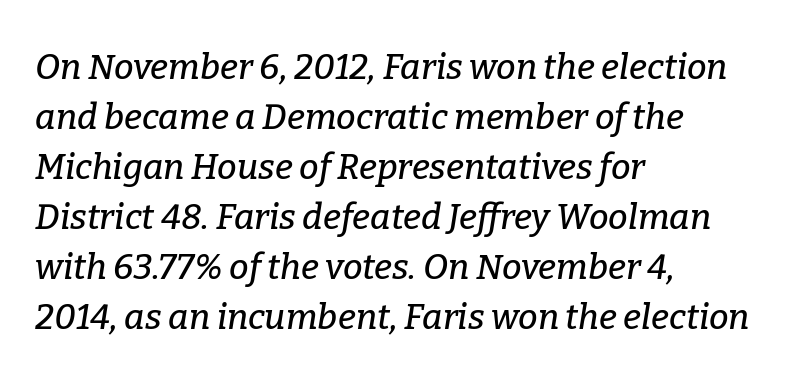
Q: Is the text italic (slanted)? A: Yes, it leans right by about 9 degrees.
Q: Is the typeface a serif or a sans-serif typeface? A: Serif.
Q: Is the text underlined? A: No.
Q: How is the paragraph aligned? A: Left-aligned.
Q: Is the spacing between letters normal or unusually wide? A: Normal.
Q: Is the spacing between lines tight, normal or loose? A: Normal.
Q: Width (condensed, normal, or wide)? A: Normal.
Q: Stroke contrast? A: Low.
Q: x-height? A: Medium.
Q: Monospaced? A: No.
